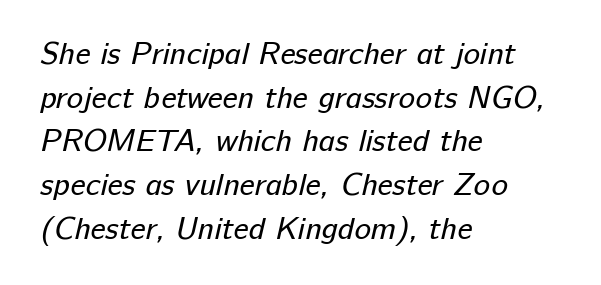
The image shows 31 px regular-weight sans-serif type; set left-aligned, normal line spacing (1.41x), normal letter spacing, not underlined; low stroke contrast and a medium x-height.
